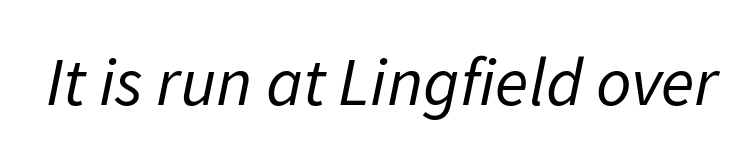
Check under the words: just untouched page. The passage shown is typed in a proportional face where columns would drift. Nobody touched the tracking dial on this one. When letters slant like this, we call the style italic. Ink coverage per letter is moderate at most.
